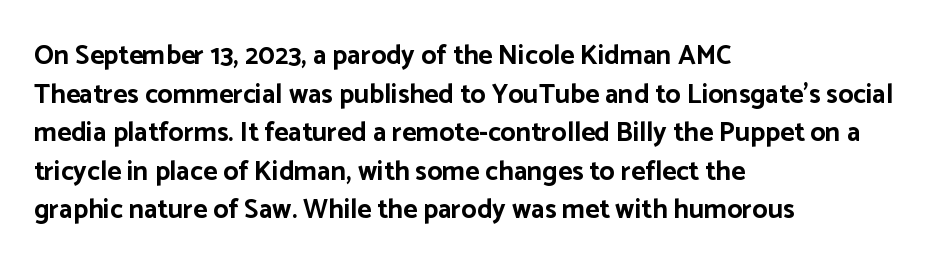
The image shows 27 px bold type, upright; set left-aligned, normal line spacing (1.43x), normal letter spacing, not underlined.
